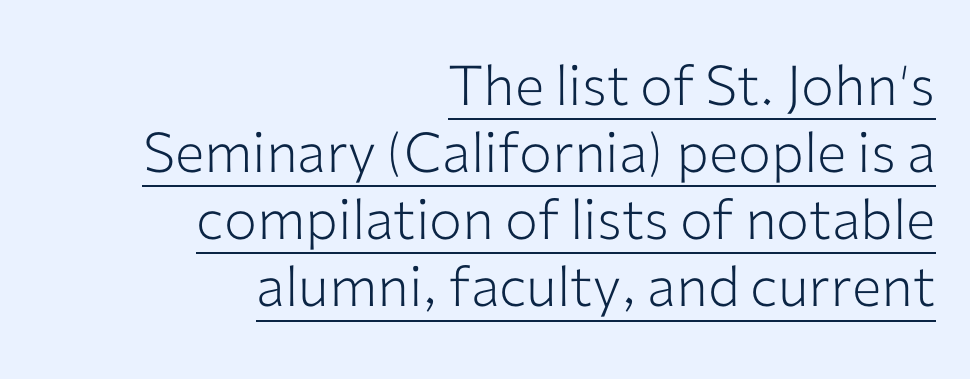
Character widths vary here, with narrow letters taking less room than wide ones. Posture: upright roman. Reading down the block, your eye finds every line finishing at a fixed right position. The letters look calm and open, with moderate or lighter stems. A sans-serif font was chosen for this passage.
